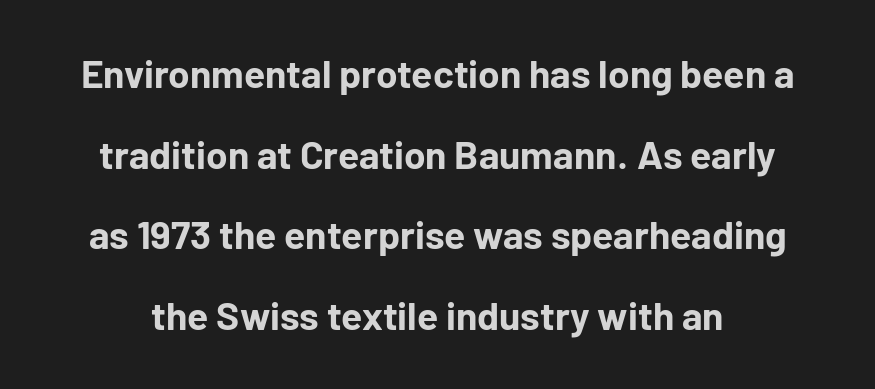
Q: Is the text bold? A: Yes.
Q: Is the text italic (slanted)? A: No, it is upright.
Q: Is the typeface a serif or a sans-serif typeface? A: Sans-serif.
Q: Is the text underlined? A: No.
Q: Is the spacing between letters normal or unusually wide? A: Normal.
Q: Is the spacing between lines tight, normal or loose? A: Loose.
Q: Width (condensed, normal, or wide)? A: Normal.
Q: Stroke contrast? A: Low.
Q: x-height? A: Medium.
Q: Monospaced? A: No.
